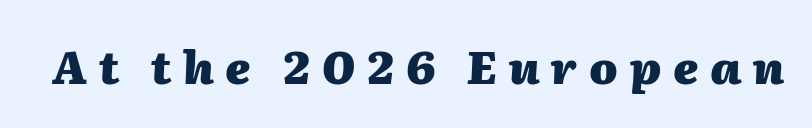
{"italic": "yes", "lean": "right", "slant_degrees": 2, "bold": "yes", "weight": "heavy", "width": "normal", "stroke_contrast": "medium", "x_height": "medium", "monospaced": "no", "underline": "no", "letter_spacing": "wide", "letter_spacing_em": 0.26, "glyph_px": 45}
